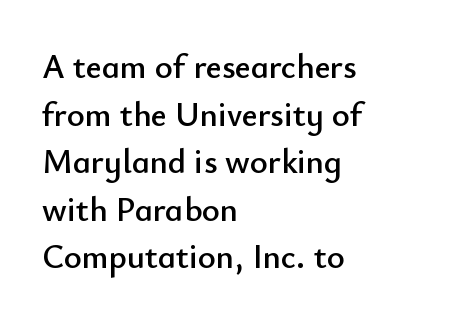
The image shows 34 px sans-serif type, upright; set left-aligned, normal line spacing (1.4x), normal letter spacing, not underlined; low stroke contrast and a small x-height.
